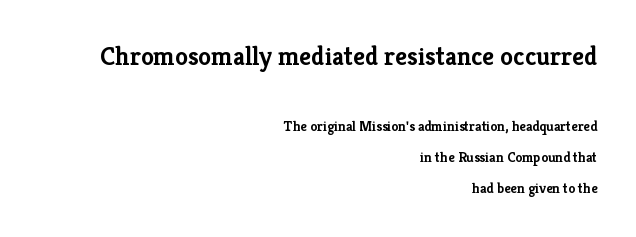
Rule under the text: the space is simply empty. The letters stand straight up with perfectly vertical stems. The face used here is rendered with its standard letterfit. The compositor pushed each line to the right boundary.
